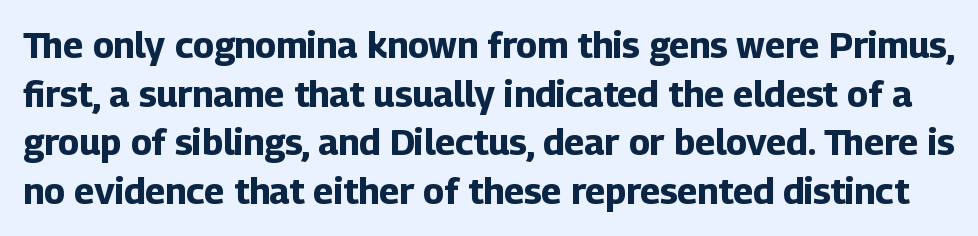
Q: Is the text bold? A: Yes.
Q: Is the text italic (slanted)? A: No, it is upright.
Q: Is the typeface a serif or a sans-serif typeface? A: Sans-serif.
Q: Is the text underlined? A: No.
Q: Is the spacing between letters normal or unusually wide? A: Normal.
Q: Is the spacing between lines tight, normal or loose? A: Normal.
Q: Width (condensed, normal, or wide)? A: Normal.
Q: Stroke contrast? A: Low.
Q: x-height? A: Medium.
Q: Monospaced? A: No.
